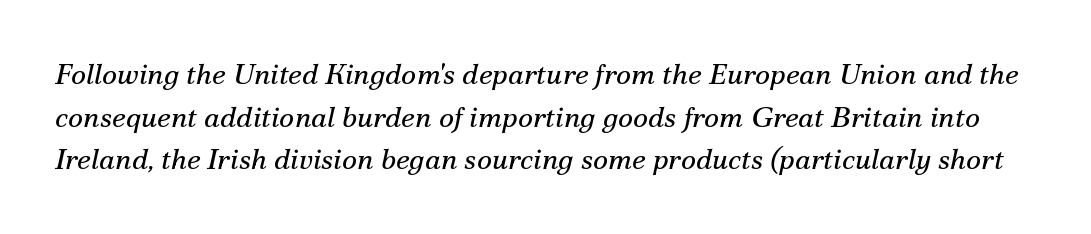
Style check: oblique. The line texture is even and compact thanks to regular tracking. Proportional: the letters do not fall into vertical columns. Stroke mass is kept to a normal reading level or below.
